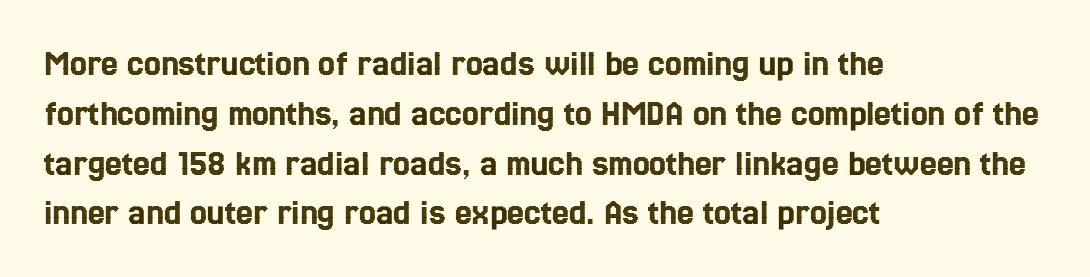
{"italic": "no", "width": "condensed", "x_height": "medium", "monospaced": "no", "underline": "no", "align": "left", "line_spacing": "normal", "line_spacing_ratio": 1.31, "letter_spacing": "normal", "letter_spacing_em": 0.0, "glyph_px": 38}
